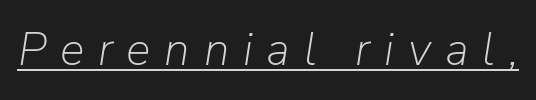
{"italic": "yes", "lean": "right", "slant_degrees": 9, "bold": "no", "weight": "light", "width": "normal", "stroke_contrast": "low", "x_height": "medium", "monospaced": "no", "underline": "yes", "letter_spacing": "wide", "letter_spacing_em": 0.3, "glyph_px": 46}
